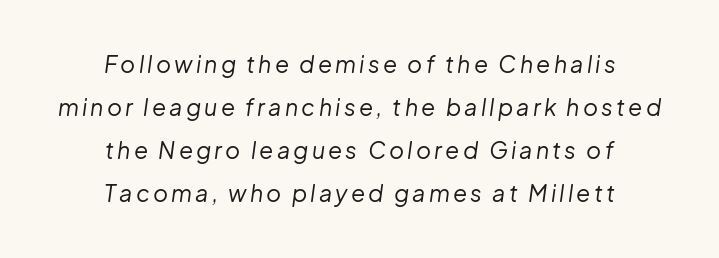
{"italic": "yes", "lean": "right", "slant_degrees": 8, "bold": "no", "underline": "no", "align": "center", "line_spacing_ratio": 1.87, "glyph_px": 23}
